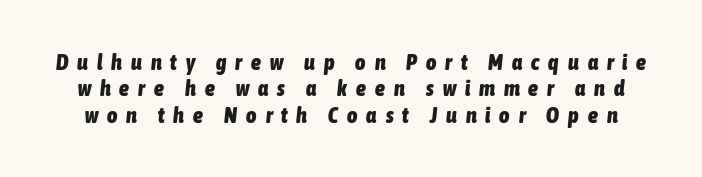
{"italic": "yes", "lean": "right", "slant_degrees": 6, "bold": "yes", "underline": "no", "line_spacing_ratio": 1.2, "letter_spacing": "wide", "letter_spacing_em": 0.41, "glyph_px": 22}
